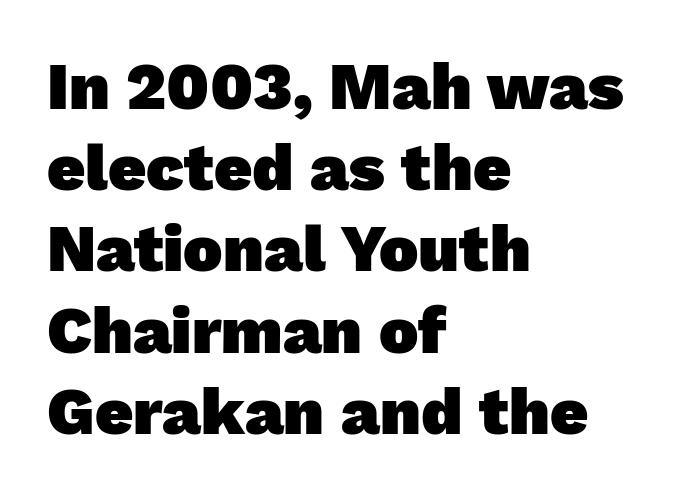
You can tell from the bare stems that sans-serif type was used. Weight: bold. This sample has the flowing, uneven cadence of proportional lettering. Observe the ordinary spacing: letters are neighbours, not strangers. Each line starts at the same left margin while the right side varies. Check under the words: just untouched page.
